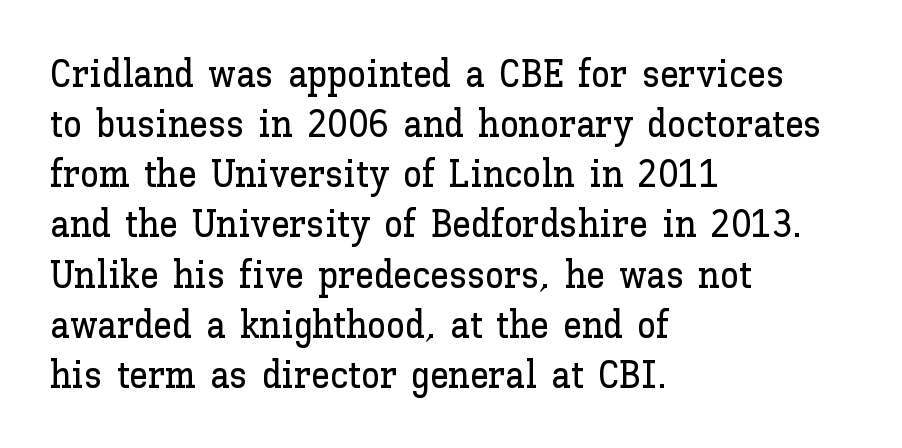
Q: Is the text italic (slanted)? A: No, it is upright.
Q: Is the text underlined? A: No.
Q: How is the paragraph aligned? A: Left-aligned.
Q: Is the spacing between letters normal or unusually wide? A: Normal.
Q: Is the spacing between lines tight, normal or loose? A: Normal.
Q: Width (condensed, normal, or wide)? A: Normal.
Q: Stroke contrast? A: Low.
Q: x-height? A: Medium.
Q: Monospaced? A: No.
